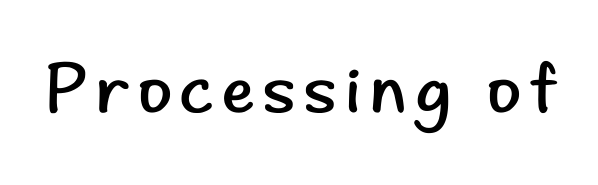
Q: Is the text bold? A: No.
Q: Is the text italic (slanted)? A: No, it is upright.
Q: Is the typeface a serif or a sans-serif typeface? A: Sans-serif.
Q: Is the text underlined? A: No.
Q: Width (condensed, normal, or wide)? A: Normal.
Q: Stroke contrast? A: Low.
Q: x-height? A: Small.
Q: Monospaced? A: No.
